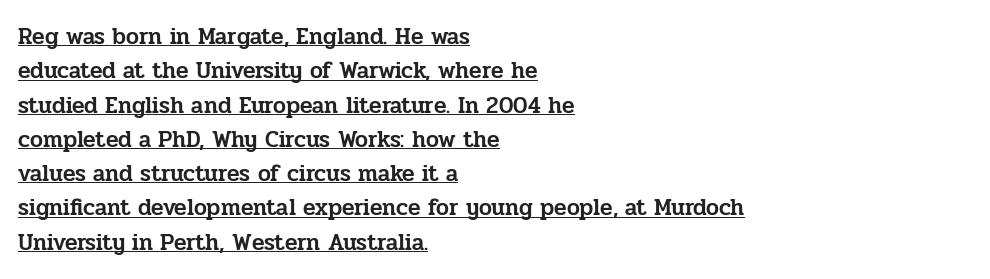
The image shows 23 px text type, upright; set left-aligned, normal line spacing (1.49x), normal letter spacing, underlined.
